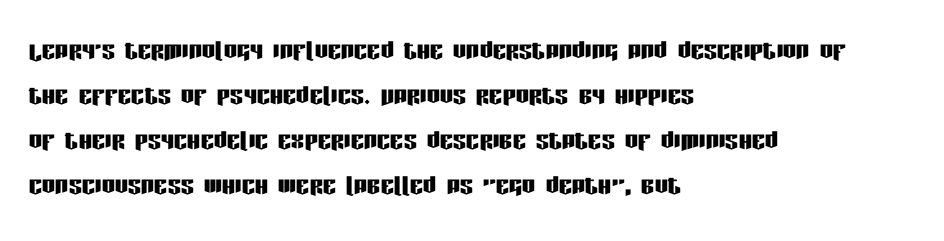
Q: Is the text italic (slanted)? A: No, it is upright.
Q: Is the typeface a serif or a sans-serif typeface? A: Sans-serif.
Q: Is the text underlined? A: No.
Q: How is the paragraph aligned? A: Left-aligned.
Q: Is the spacing between letters normal or unusually wide? A: Normal.
Q: Is the spacing between lines tight, normal or loose? A: Normal.
Q: Width (condensed, normal, or wide)? A: Condensed.
Q: Stroke contrast? A: Low.
Q: x-height? A: Large.
Q: Monospaced? A: No.
